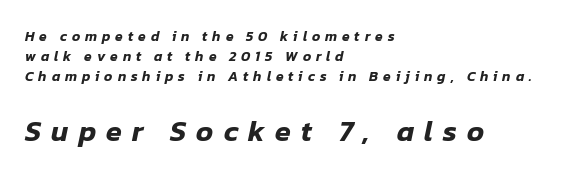
{"italic": "yes", "lean": "right", "slant_degrees": 12, "width": "normal", "stroke_contrast": "low", "x_height": "medium", "monospaced": "no", "underline": "no", "align": "left", "line_spacing": "normal", "line_spacing_ratio": 1.44, "letter_spacing": "wide", "letter_spacing_em": 0.35, "larger_block": "second", "size_ratio": 2.07, "glyph_px": 29}
